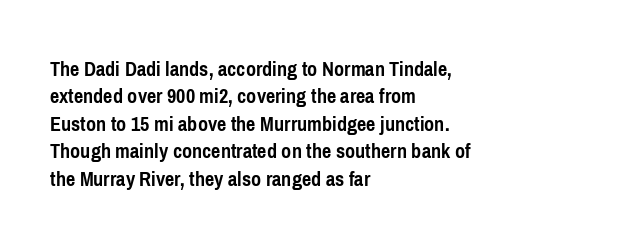
{"italic": "no", "bold": "yes", "underline": "no", "align": "left", "line_spacing": "normal", "line_spacing_ratio": 1.25, "letter_spacing": "normal", "letter_spacing_em": 0.0, "glyph_px": 22}
